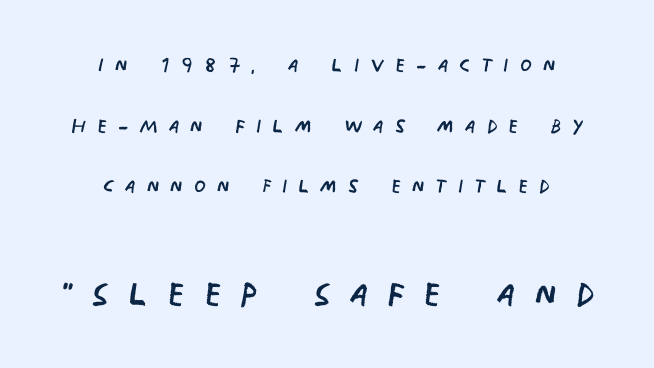
Does the leading feel generous? Absolutely, it's lavish. Here the second block reads like a headline and the first like body copy. The font sits on the lighter half of the weight spectrum, regular included. The space directly below the letters is spotless. In CSS terms this would be text-align: center.
